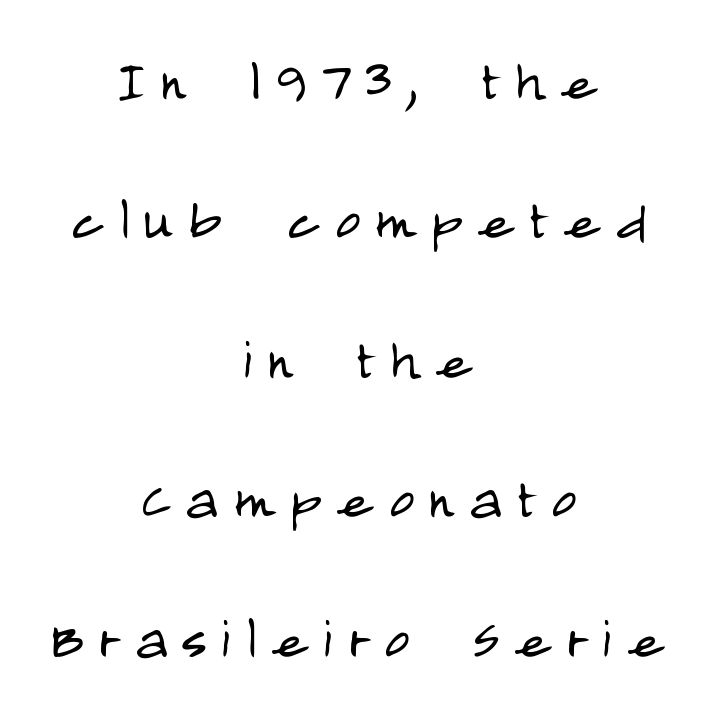
{"serif": "no", "italic": "no", "bold": "no", "weight": "light", "width": "condensed", "stroke_contrast": "low", "x_height": "large", "monospaced": "no", "underline": "no", "align": "center", "line_spacing": "loose", "line_spacing_ratio": 2.02, "letter_spacing": "wide", "letter_spacing_em": 0.21, "glyph_px": 69}
